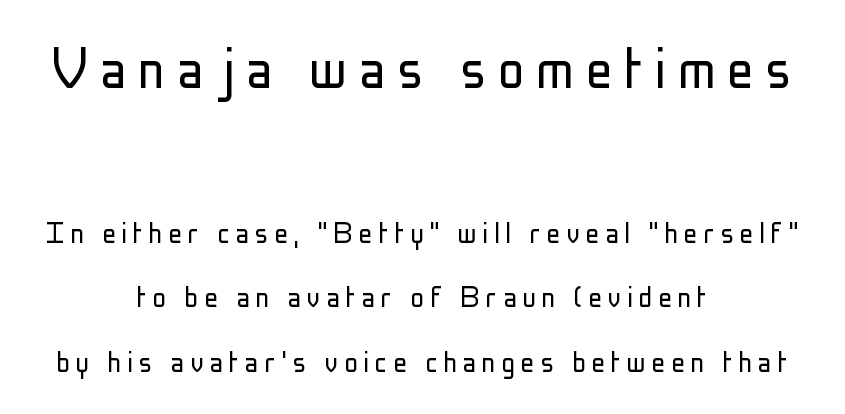
{"serif": "no", "italic": "no", "bold": "no", "weight": "light", "width": "condensed", "stroke_contrast": "low", "x_height": "medium", "monospaced": "no", "underline": "no", "align": "center", "line_spacing": "loose", "line_spacing_ratio": 1.9, "larger_block": "first", "size_ratio": 1.97, "glyph_px": 67}
